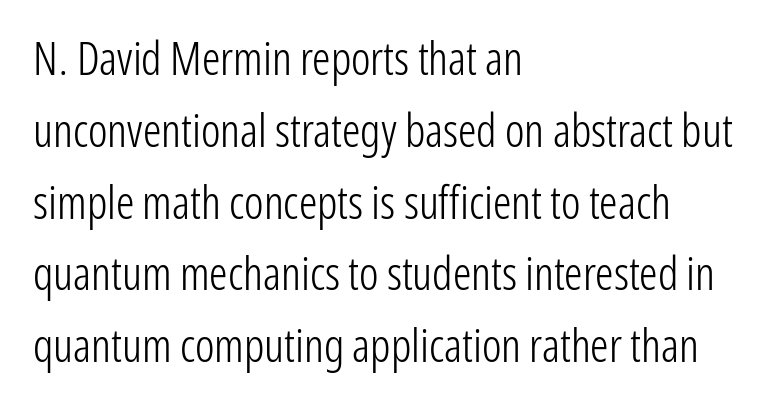
The image shows 46 px light, condensed sans-serif type, upright; set left-aligned, normal line spacing (1.56x), normal letter spacing, not underlined; low stroke contrast and a medium x-height.
